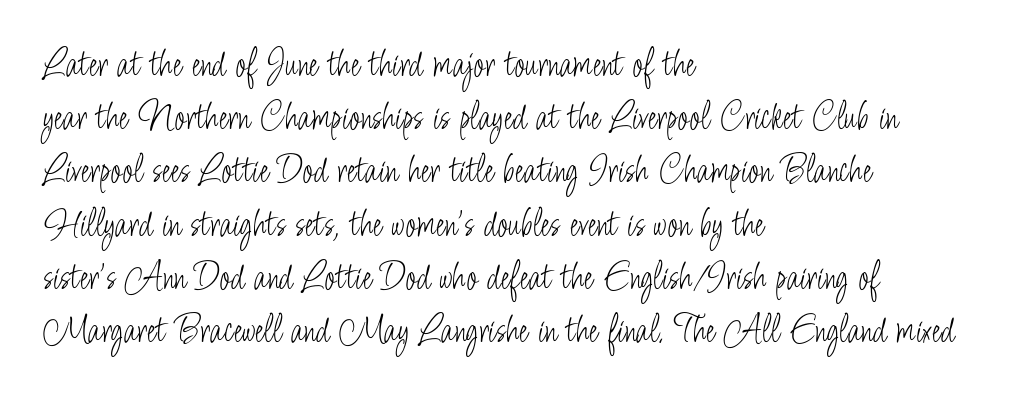
{"serif": "no", "bold": "no", "weight": "light", "width": "condensed", "stroke_contrast": "low", "x_height": "small", "monospaced": "no", "underline": "no", "align": "left", "line_spacing": "normal", "line_spacing_ratio": 1.33, "letter_spacing": "normal", "letter_spacing_em": 0.0, "glyph_px": 40}
